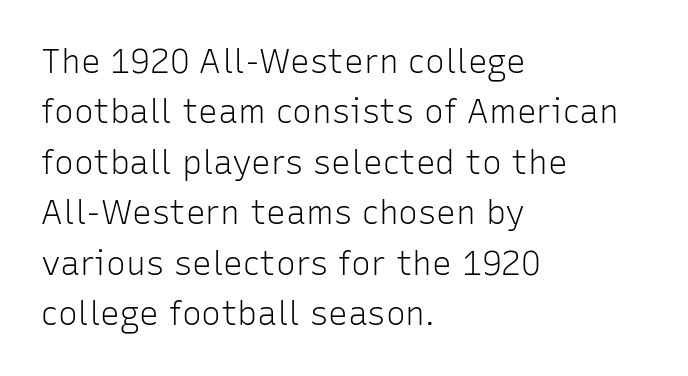
{"serif": "no", "italic": "no", "bold": "no", "weight": "light", "width": "normal", "stroke_contrast": "low", "x_height": "medium", "monospaced": "no", "underline": "no", "align": "left", "line_spacing": "normal", "line_spacing_ratio": 1.53, "letter_spacing": "normal", "letter_spacing_em": 0.0, "glyph_px": 33}
